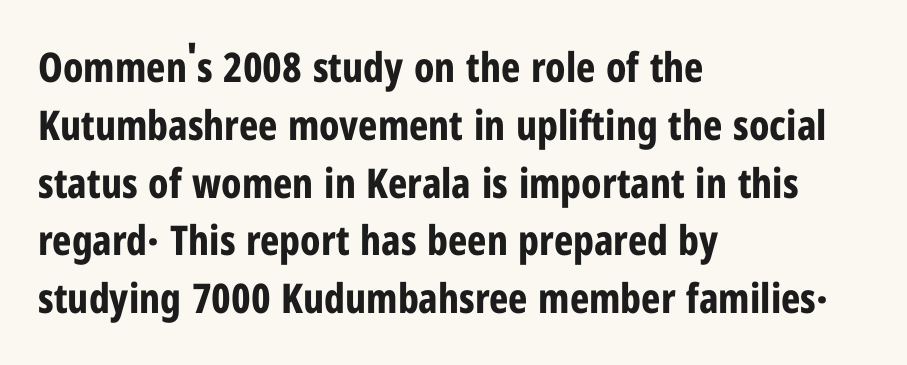
The image shows 41 px bold, condensed sans-serif type, upright; set left-aligned, normal line spacing (1.41x), normal letter spacing, not underlined; low stroke contrast and a medium x-height.
